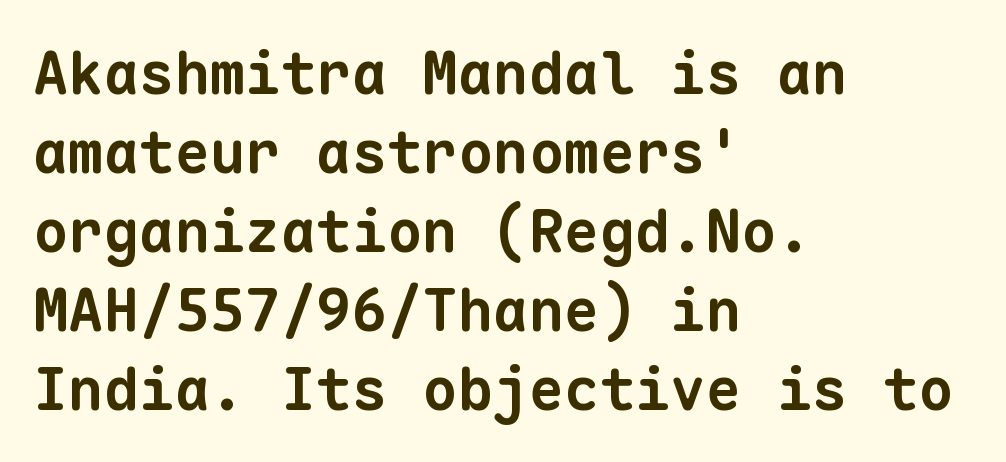
The image shows 59 px bold sans-serif type, monospaced; set left-aligned, normal line spacing (1.34x), normal letter spacing, not underlined; low stroke contrast and a medium x-height.
